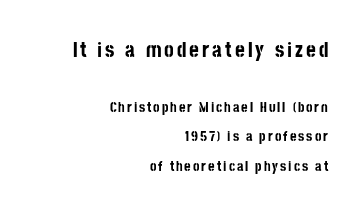
{"italic": "no", "bold": "yes", "underline": "no", "align": "right", "line_spacing": "loose", "line_spacing_ratio": 2.13, "larger_block": "first", "size_ratio": 1.5, "glyph_px": 21}
